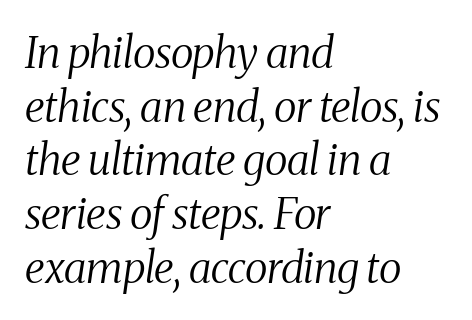
The image shows 43 px regular-weight, condensed serif type, italic (leaning right); set left-aligned, normal line spacing (1.25x), normal letter spacing, not underlined; medium stroke contrast and a medium x-height.
